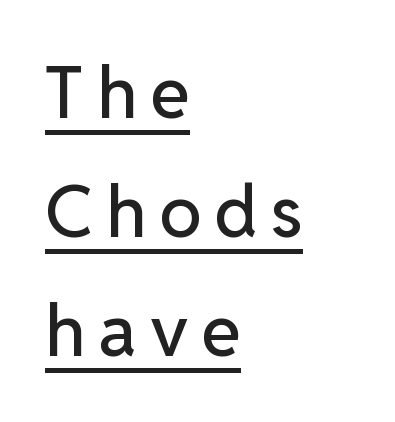
{"serif": "no", "italic": "no", "width": "normal", "stroke_contrast": "low", "x_height": "medium", "monospaced": "no", "underline": "yes", "align": "left", "line_spacing": "normal", "line_spacing_ratio": 1.65, "glyph_px": 72}
